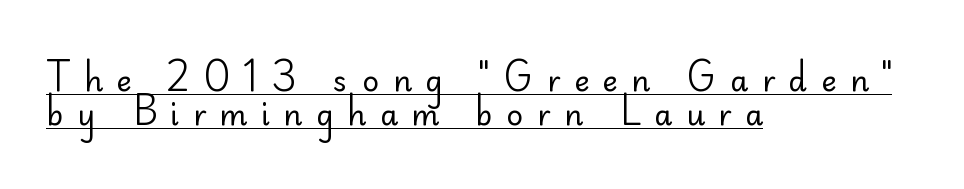
The image shows 29 px regular-weight sans-serif type, upright; set left-aligned, line spacing 1.17x, unusually wide letter spacing (+0.47 em), underlined; low stroke contrast and a small x-height.
